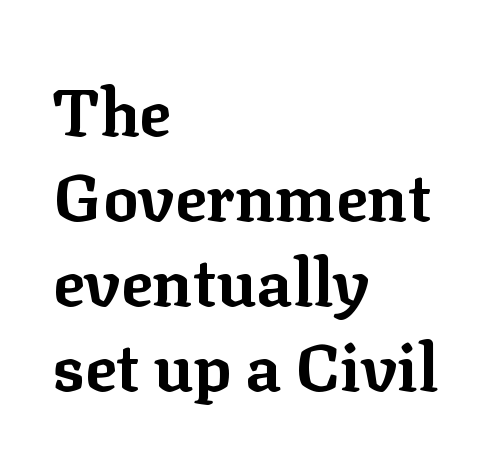
The image shows 66 px bold serif type, upright; set left-aligned, normal line spacing (1.29x), normal letter spacing, not underlined; low stroke contrast and a medium x-height.
